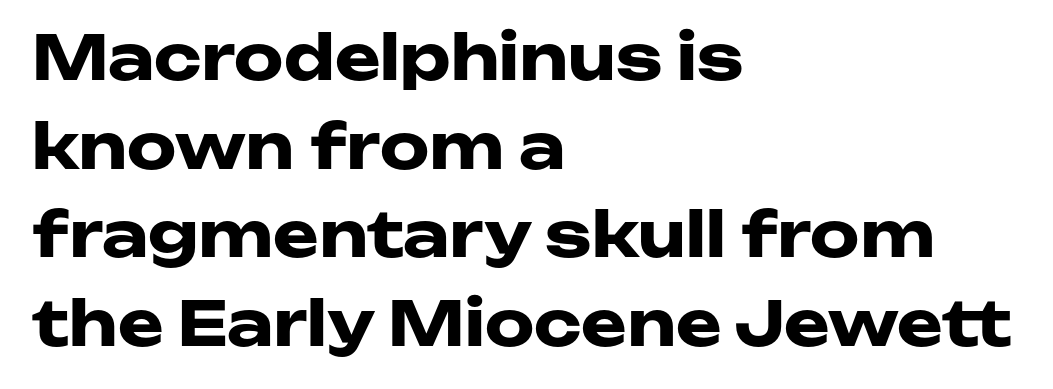
The image shows 62 px heavy, wide sans-serif type, upright; set left-aligned, normal line spacing (1.43x), normal letter spacing, not underlined; low stroke contrast and a medium x-height.
